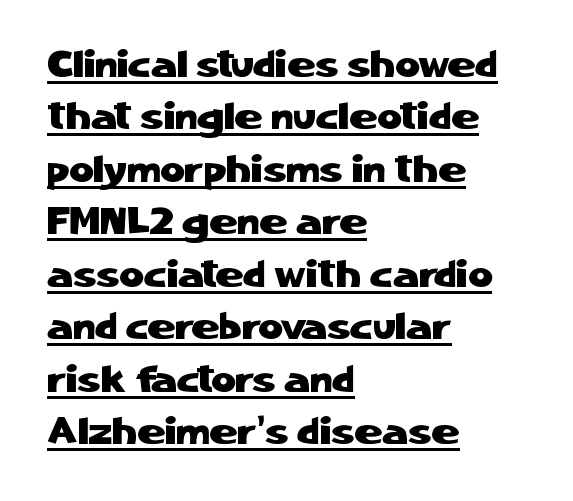
{"serif": "no", "italic": "no", "width": "normal", "stroke_contrast": "low", "x_height": "medium", "monospaced": "no", "underline": "yes", "align": "left", "line_spacing": "normal", "line_spacing_ratio": 1.38, "letter_spacing": "normal", "letter_spacing_em": 0.0, "glyph_px": 38}
